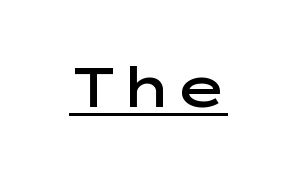
Q: Is the text bold? A: Semi-bold.
Q: Is the text italic (slanted)? A: No, it is upright.
Q: Is the typeface a serif or a sans-serif typeface? A: Sans-serif.
Q: Is the text underlined? A: Yes.
Q: Is the spacing between letters normal or unusually wide? A: Normal.
Q: Width (condensed, normal, or wide)? A: Wide.
Q: Stroke contrast? A: Low.
Q: x-height? A: Medium.
Q: Monospaced? A: No.
